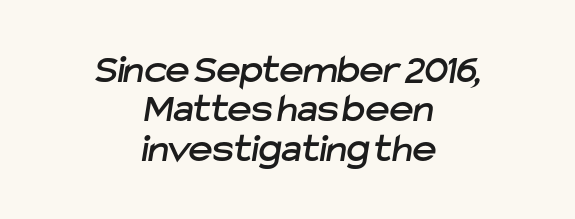
{"serif": "no", "width": "normal", "stroke_contrast": "low", "x_height": "medium", "monospaced": "no", "underline": "no", "align": "center", "line_spacing": "tight", "line_spacing_ratio": 0.96, "letter_spacing": "normal", "letter_spacing_em": 0.0, "glyph_px": 41}
